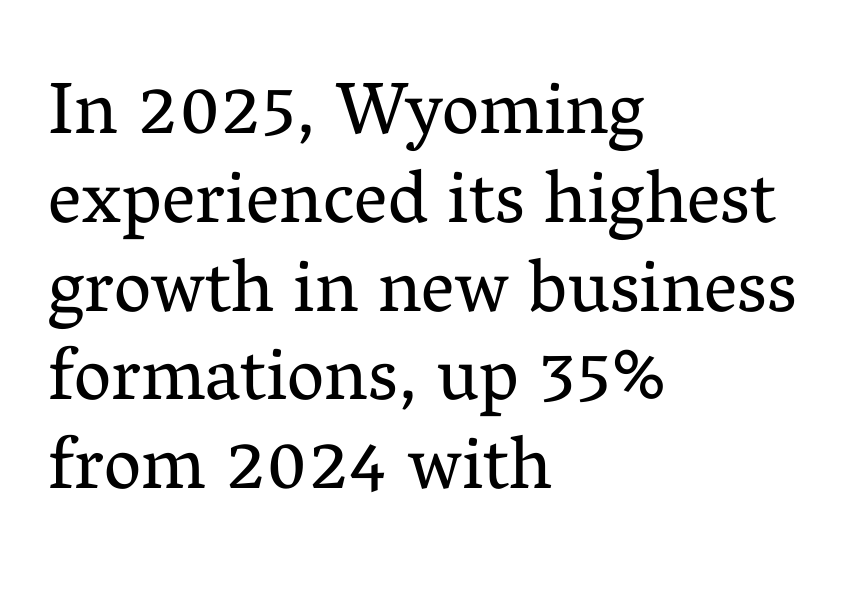
The image shows 74 px regular-weight serif type, upright; set left-aligned, line spacing 1.2x, normal letter spacing, not underlined; medium stroke contrast and a medium x-height.
